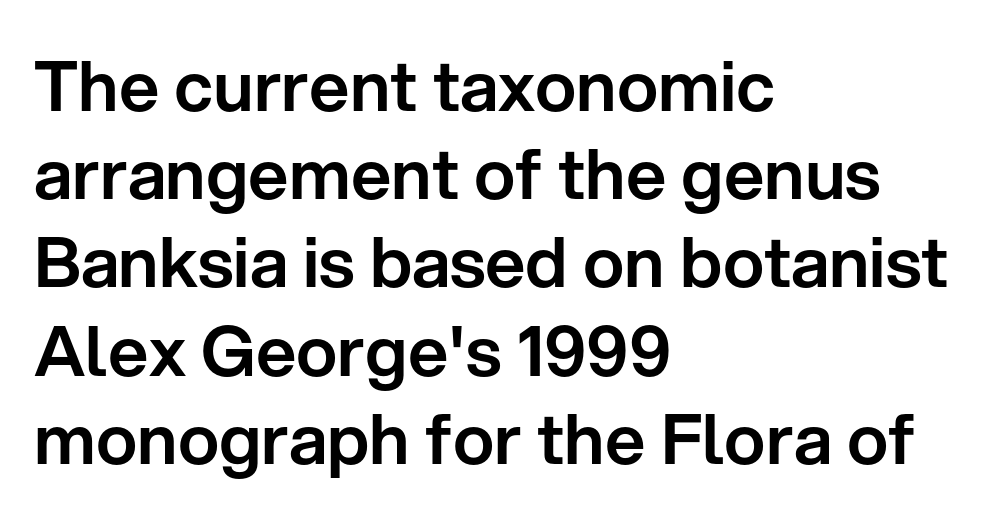
The image shows 70 px sans-serif type, upright; set left-aligned, normal line spacing (1.26x), normal letter spacing, not underlined; low stroke contrast and a medium x-height.
